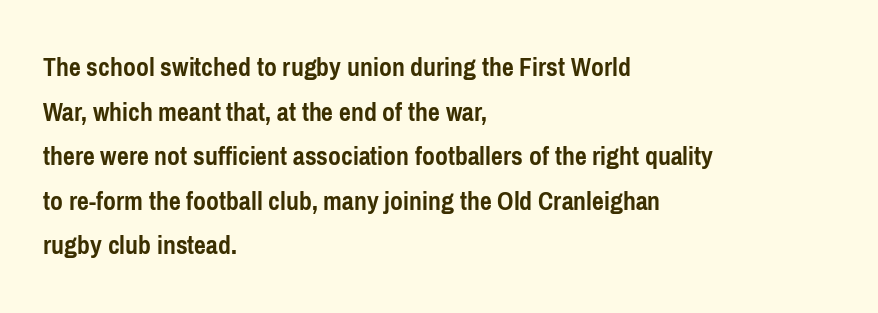
The image shows 28 px semibold, condensed sans-serif type, upright; set left-aligned, normal line spacing (1.59x), normal letter spacing, not underlined; low stroke contrast and a medium x-height.
